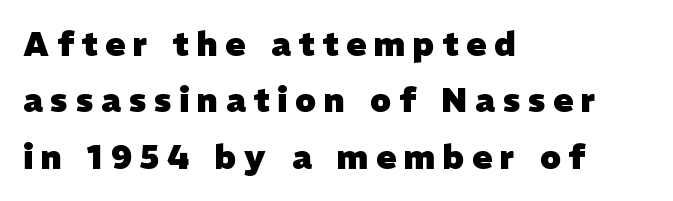
The space beneath each line is pristine and unruled. Is the block centered? No — it sits flush against the left margin. Think of a printed novel: that variable character pitch is what you see here. Weight check: bold — yes, fully. In terms of letterform style, serifs are entirely absent.
